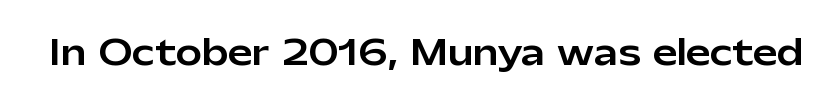
{"serif": "no", "italic": "no", "width": "normal", "stroke_contrast": "low", "x_height": "medium", "monospaced": "no", "underline": "no", "letter_spacing": "normal", "letter_spacing_em": 0.0, "glyph_px": 35}
